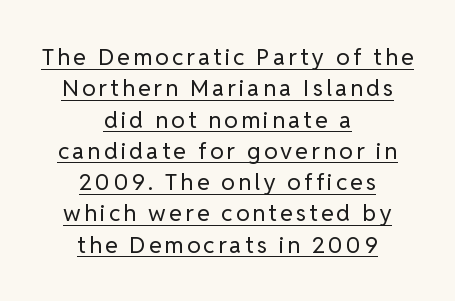
The image shows 23 px text type, upright; set centered, normal line spacing (1.36x), underlined.
